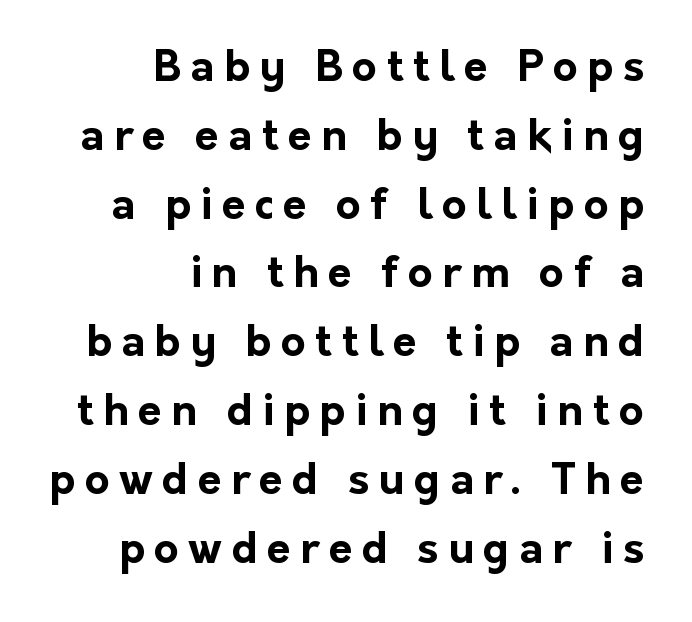
{"serif": "no", "italic": "no", "bold": "yes", "weight": "bold", "width": "normal", "stroke_contrast": "low", "x_height": "medium", "monospaced": "no", "underline": "no", "align": "right", "line_spacing": "normal", "line_spacing_ratio": 1.6, "letter_spacing": "wide", "letter_spacing_em": 0.22, "glyph_px": 43}
